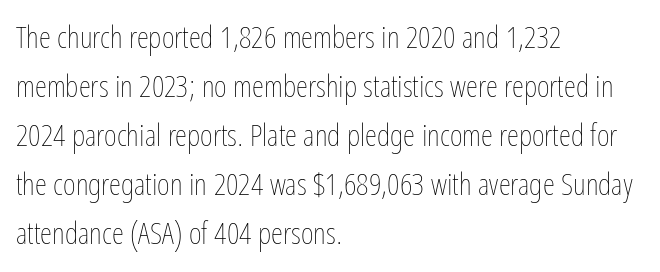
{"italic": "no", "bold": "no", "weight": "thin", "width": "condensed", "stroke_contrast": "low", "x_height": "medium", "monospaced": "no", "underline": "no", "align": "left", "line_spacing": "normal", "line_spacing_ratio": 1.58, "letter_spacing": "normal", "letter_spacing_em": 0.0, "glyph_px": 31}
